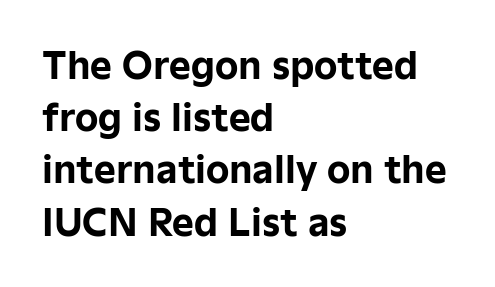
Q: Is the text bold? A: Yes.
Q: Is the text italic (slanted)? A: No, it is upright.
Q: Is the typeface a serif or a sans-serif typeface? A: Sans-serif.
Q: Is the text underlined? A: No.
Q: How is the paragraph aligned? A: Left-aligned.
Q: Is the spacing between letters normal or unusually wide? A: Normal.
Q: Is the spacing between lines tight, normal or loose? A: Normal.
Q: Width (condensed, normal, or wide)? A: Normal.
Q: Stroke contrast? A: Low.
Q: x-height? A: Medium.
Q: Monospaced? A: No.
